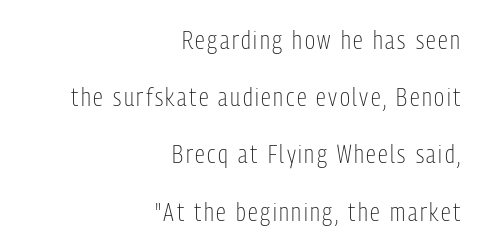
{"italic": "no", "bold": "no", "underline": "no", "align": "right", "line_spacing": "loose", "line_spacing_ratio": 2.29, "glyph_px": 25}
